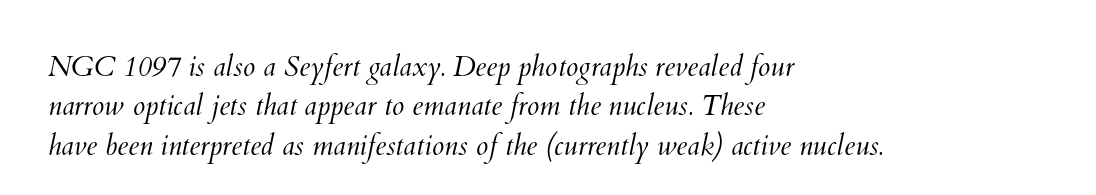
The image shows 28 px light type; set left-aligned, normal line spacing (1.41x), normal letter spacing, not underlined; medium stroke contrast and a small x-height.
